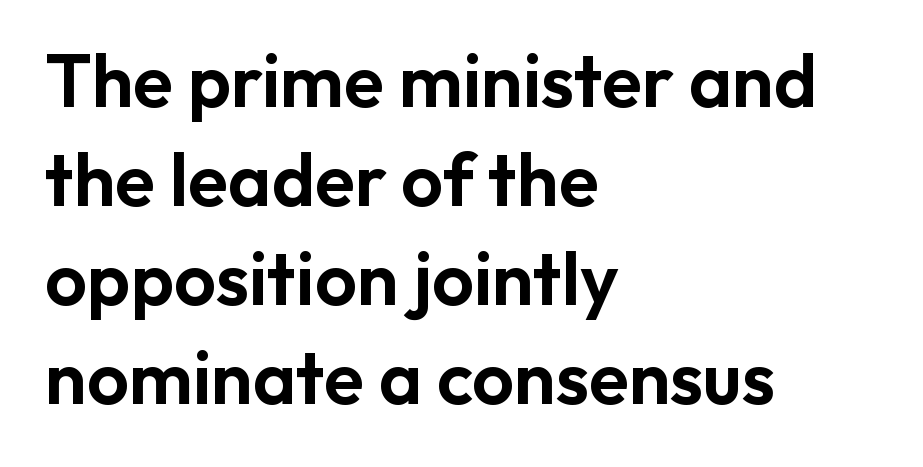
The image shows 74 px sans-serif type, upright; set left-aligned, normal line spacing (1.34x), normal letter spacing, not underlined; low stroke contrast and a medium x-height.
